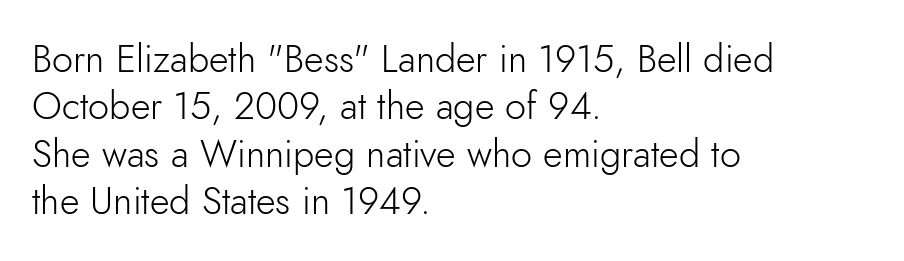
{"serif": "no", "italic": "no", "bold": "no", "weight": "light", "width": "normal", "stroke_contrast": "low", "x_height": "small", "monospaced": "no", "underline": "no", "align": "left", "line_spacing": "normal", "line_spacing_ratio": 1.25, "letter_spacing": "normal", "letter_spacing_em": 0.0, "glyph_px": 38}
